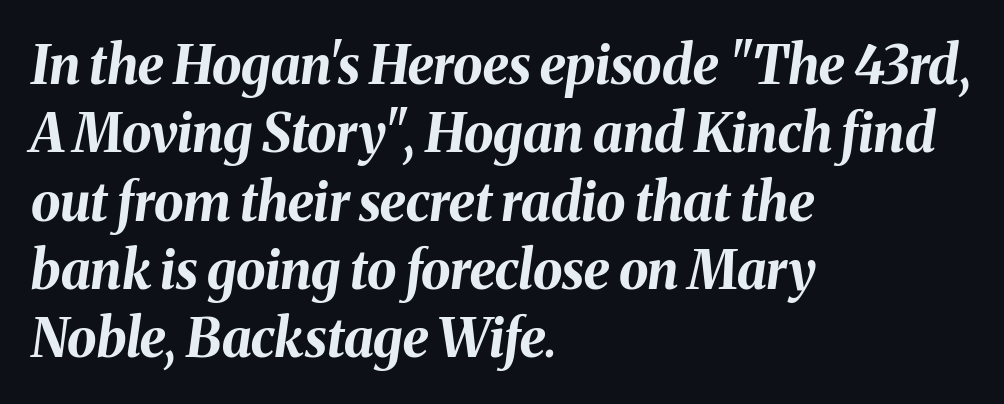
{"italic": "yes", "lean": "right", "slant_degrees": 8, "bold": "yes", "weight": "bold", "width": "normal", "stroke_contrast": "medium", "x_height": "medium", "monospaced": "no", "underline": "no", "align": "left", "line_spacing": "normal", "line_spacing_ratio": 1.29, "letter_spacing": "normal", "letter_spacing_em": 0.0, "glyph_px": 53}
